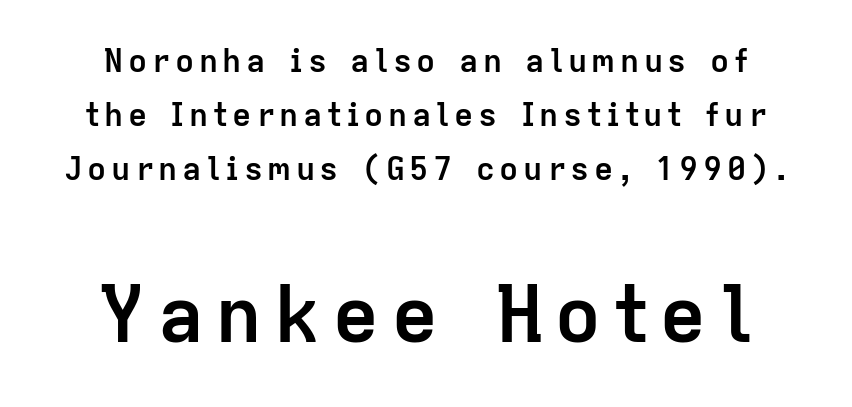
Q: Is the text bold? A: Yes.
Q: Is the text italic (slanted)? A: No, it is upright.
Q: Is the typeface a serif or a sans-serif typeface? A: Sans-serif.
Q: Is the text underlined? A: No.
Q: Is the spacing between lines tight, normal or loose? A: Normal.
Q: Which block of text is set in a larger size, the first (top) or the second (bottom)? A: The second (bottom) one.
Q: Width (condensed, normal, or wide)? A: Normal.
Q: Stroke contrast? A: Low.
Q: x-height? A: Medium.
Q: Monospaced? A: No.
